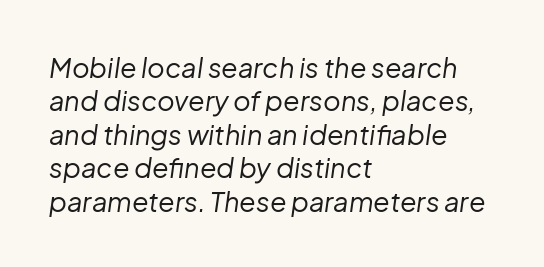
The image shows 27 px text type, italic (leaning right); set left-aligned, line spacing 1.24x, normal letter spacing, not underlined.
